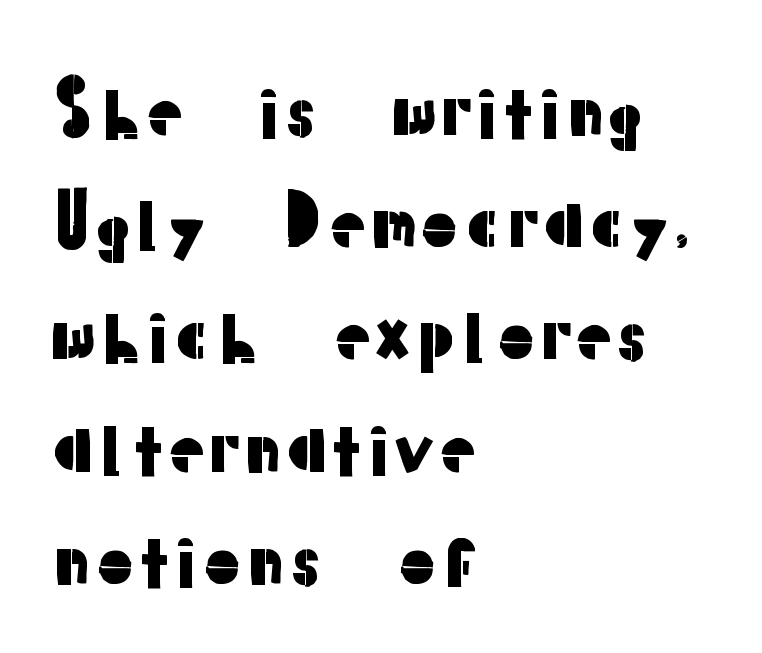
{"serif": "no", "italic": "no", "width": "normal", "stroke_contrast": "low", "x_height": "medium", "monospaced": "no", "underline": "no", "align": "left", "line_spacing": "normal", "line_spacing_ratio": 1.58, "letter_spacing": "normal", "letter_spacing_em": 0.0, "glyph_px": 71}
